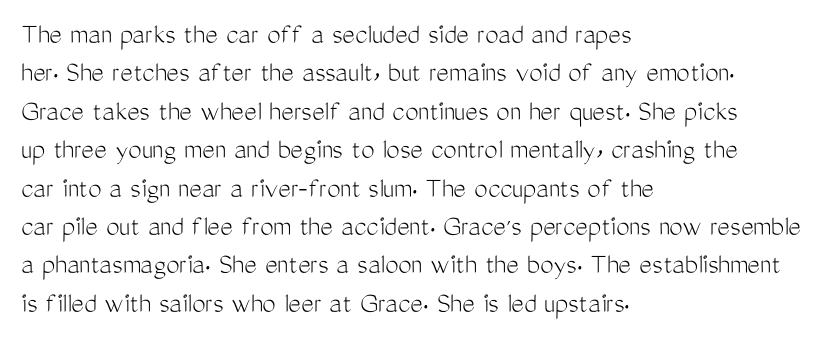
Q: Is the text bold? A: No.
Q: Is the text italic (slanted)? A: No, it is upright.
Q: Is the typeface a serif or a sans-serif typeface? A: Sans-serif.
Q: Is the text underlined? A: No.
Q: How is the paragraph aligned? A: Left-aligned.
Q: Is the spacing between letters normal or unusually wide? A: Normal.
Q: Is the spacing between lines tight, normal or loose? A: Normal.
Q: Width (condensed, normal, or wide)? A: Condensed.
Q: Stroke contrast? A: Medium.
Q: x-height? A: Medium.
Q: Monospaced? A: No.
